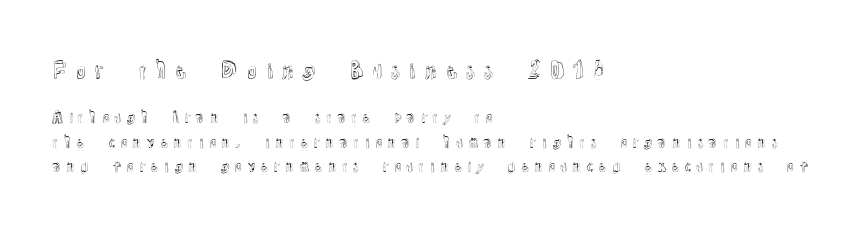
{"italic": "no", "underline": "no", "align": "left", "line_spacing_ratio": 1.74, "letter_spacing": "wide", "letter_spacing_em": 0.28, "larger_block": "first", "size_ratio": 1.5, "glyph_px": 21}
